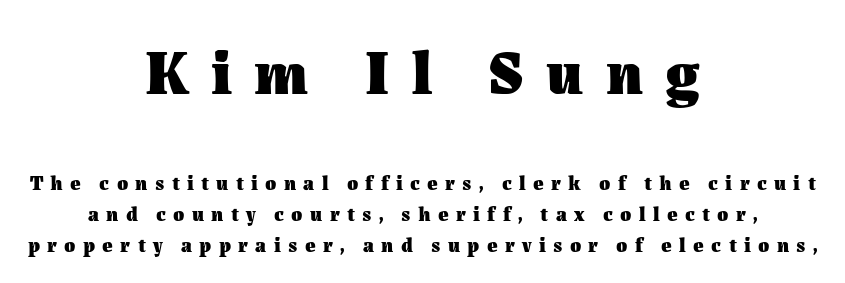
{"italic": "no", "bold": "yes", "weight": "heavy", "width": "normal", "stroke_contrast": "medium", "x_height": "medium", "monospaced": "no", "underline": "no", "align": "center", "line_spacing": "normal", "line_spacing_ratio": 1.55, "letter_spacing": "wide", "letter_spacing_em": 0.37, "larger_block": "first", "size_ratio": 3.05, "glyph_px": 61}
